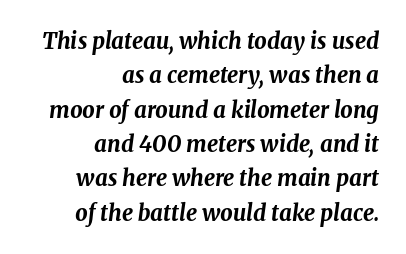
Q: Is the text bold? A: Yes.
Q: Is the text italic (slanted)? A: Yes, it leans right by about 8 degrees.
Q: Is the text underlined? A: No.
Q: How is the paragraph aligned? A: Right-aligned.
Q: Is the spacing between letters normal or unusually wide? A: Normal.
Q: Is the spacing between lines tight, normal or loose? A: Normal.
